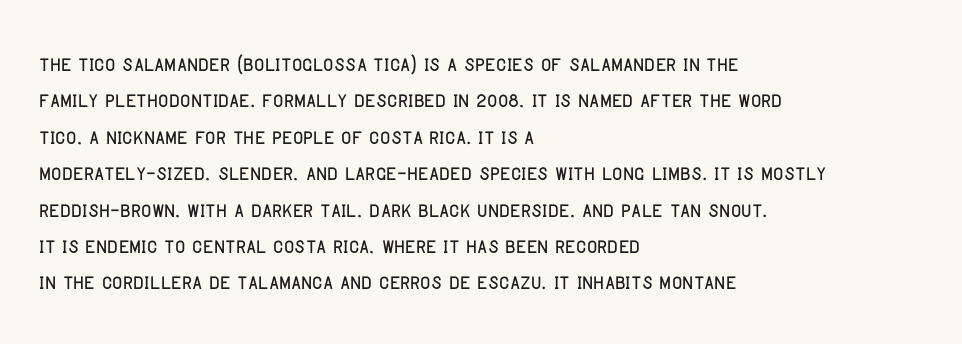
Q: Is the text italic (slanted)? A: No, it is upright.
Q: Is the typeface a serif or a sans-serif typeface? A: Sans-serif.
Q: Is the text underlined? A: No.
Q: How is the paragraph aligned? A: Left-aligned.
Q: Is the spacing between letters normal or unusually wide? A: Normal.
Q: Is the spacing between lines tight, normal or loose? A: Normal.
Q: Width (condensed, normal, or wide)? A: Condensed.
Q: Stroke contrast? A: Low.
Q: x-height? A: Large.
Q: Monospaced? A: No.
